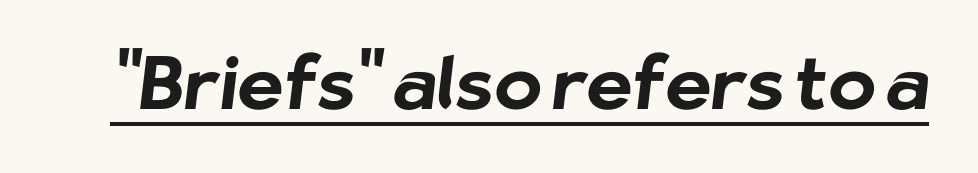
{"serif": "no", "bold": "yes", "weight": "bold", "width": "normal", "stroke_contrast": "low", "x_height": "medium", "monospaced": "no", "underline": "yes", "letter_spacing": "normal", "letter_spacing_em": 0.0, "glyph_px": 72}
